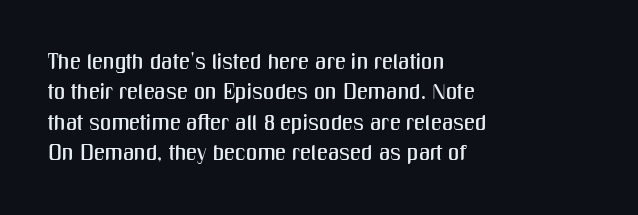
Q: Is the text italic (slanted)? A: No, it is upright.
Q: Is the text underlined? A: No.
Q: How is the paragraph aligned? A: Left-aligned.
Q: Is the spacing between letters normal or unusually wide? A: Normal.
Q: Is the spacing between lines tight, normal or loose? A: Normal.
